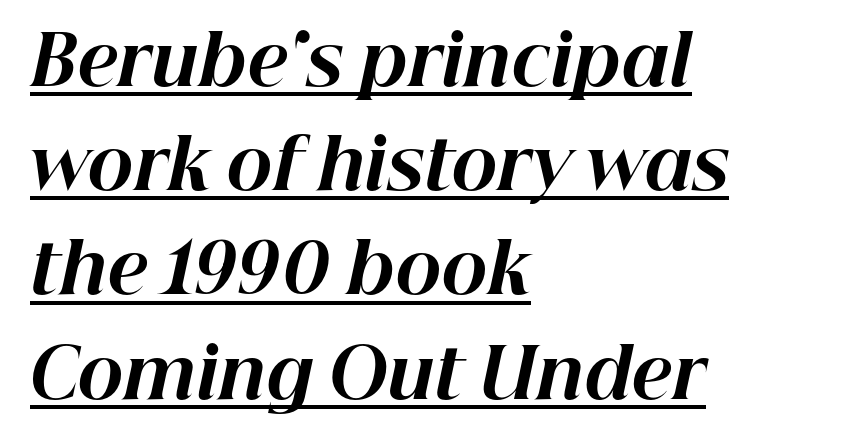
{"italic": "yes", "lean": "right", "slant_degrees": 12, "bold": "yes", "weight": "bold", "width": "normal", "stroke_contrast": "high", "x_height": "medium", "monospaced": "no", "underline": "yes", "align": "left", "line_spacing": "normal", "line_spacing_ratio": 1.51, "letter_spacing": "normal", "letter_spacing_em": 0.0, "glyph_px": 69}
